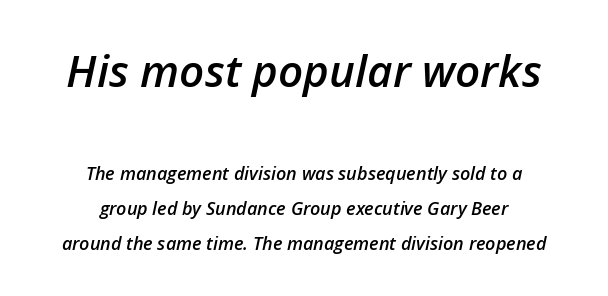
The image shows 44 px semibold type, italic (leaning right); set centered, loose line spacing (1.95x), normal letter spacing, not underlined; the first (top) block is 2.44x larger; low stroke contrast and a medium x-height.
